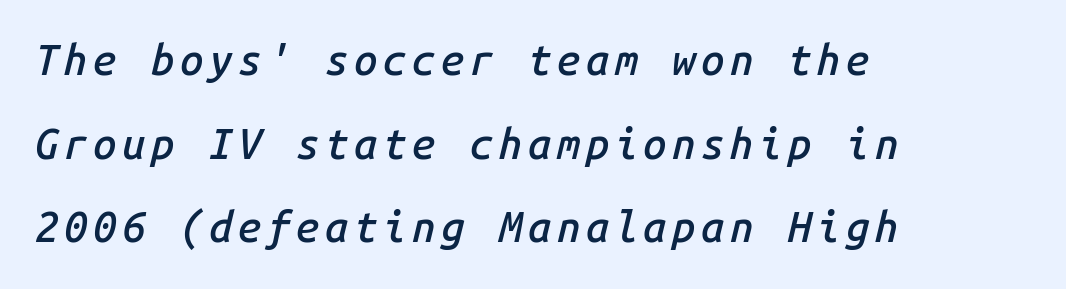
The image shows 42 px semibold type, italic (leaning right), monospaced; set left-aligned, loose line spacing (1.99x), not underlined; low stroke contrast and a medium x-height.
